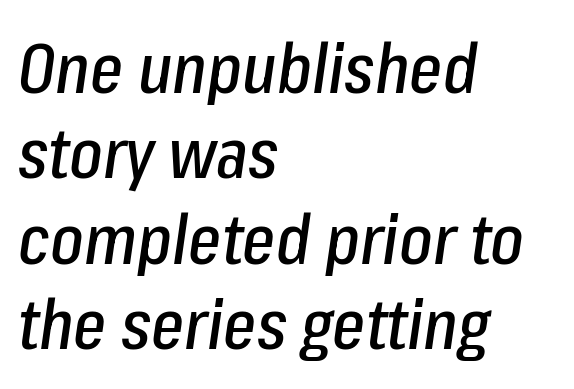
The image shows 70 px condensed type, italic (leaning right); set left-aligned, line spacing 1.22x, normal letter spacing, not underlined; low stroke contrast and a medium x-height.
